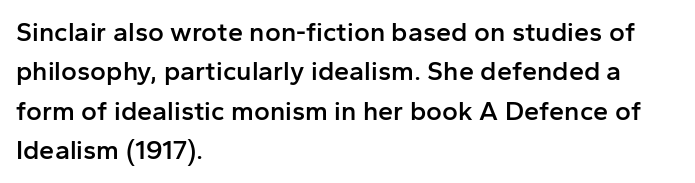
The image shows 27 px text type, upright; set left-aligned, normal line spacing (1.46x), normal letter spacing, not underlined.
